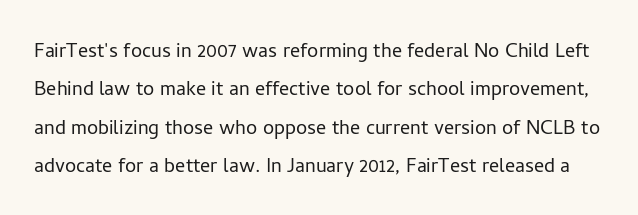
Q: Is the text bold? A: No.
Q: Is the text italic (slanted)? A: No, it is upright.
Q: Is the text underlined? A: No.
Q: Is the spacing between letters normal or unusually wide? A: Normal.
Q: Is the spacing between lines tight, normal or loose? A: Normal.
